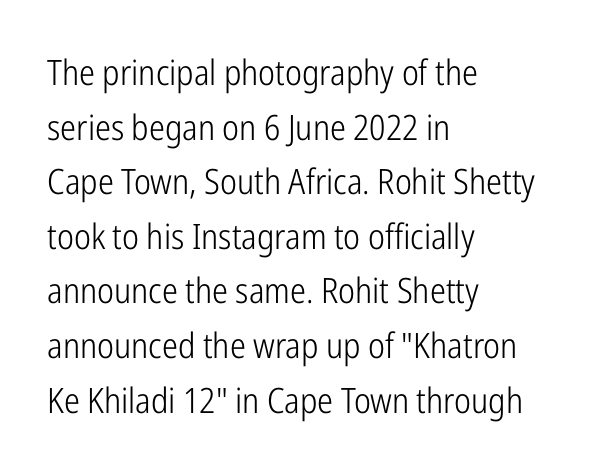
The string is rendered with underlining switched off. The lines are quadded left. The rendering keeps characters at their native spacing. Every stem runs plumb, perpendicular to the baseline. Stem width sits at or under what a default text font uses.
